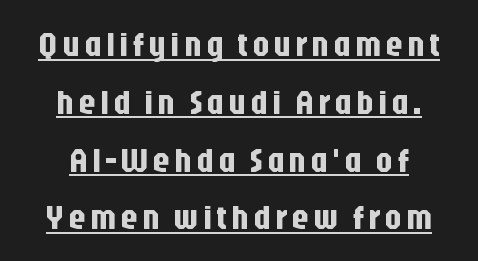
The image shows 34 px condensed sans-serif type, upright; set centered, normal line spacing (1.7x), underlined; low stroke contrast and a large x-height.
